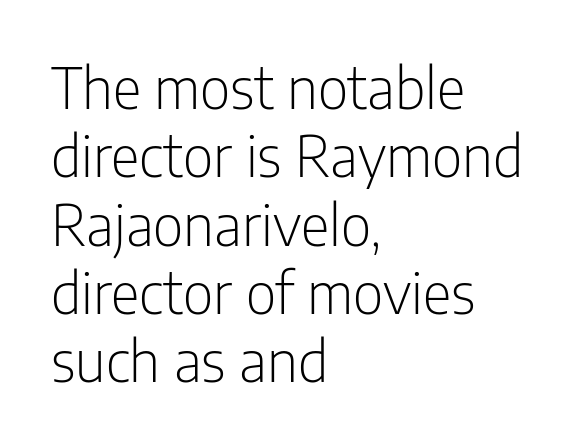
Q: Is the text bold? A: No.
Q: Is the text italic (slanted)? A: No, it is upright.
Q: Is the typeface a serif or a sans-serif typeface? A: Sans-serif.
Q: Is the text underlined? A: No.
Q: How is the paragraph aligned? A: Left-aligned.
Q: Is the spacing between letters normal or unusually wide? A: Normal.
Q: Width (condensed, normal, or wide)? A: Condensed.
Q: Stroke contrast? A: Low.
Q: x-height? A: Medium.
Q: Monospaced? A: No.
